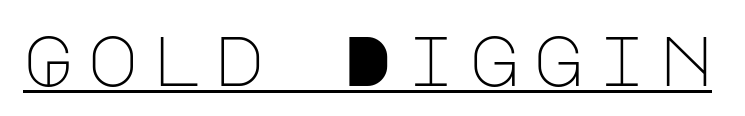
Q: Is the text bold? A: No.
Q: Is the text italic (slanted)? A: No, it is upright.
Q: Is the typeface a serif or a sans-serif typeface? A: Sans-serif.
Q: Is the text underlined? A: Yes.
Q: Width (condensed, normal, or wide)? A: Normal.
Q: Stroke contrast? A: Low.
Q: x-height? A: Large.
